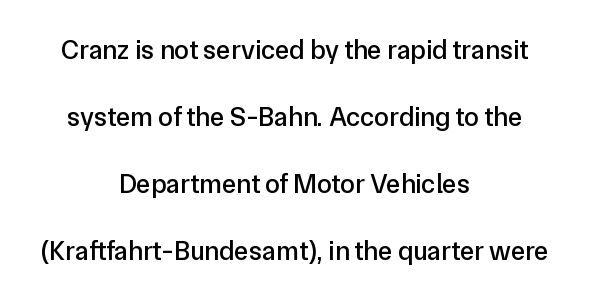
Posture: straight, roman, zero tilt. Anything drawn beneath the words? Only blank space. Honestly, the letter spacing is just normal — you wouldn't notice it. Alignment: centered.
